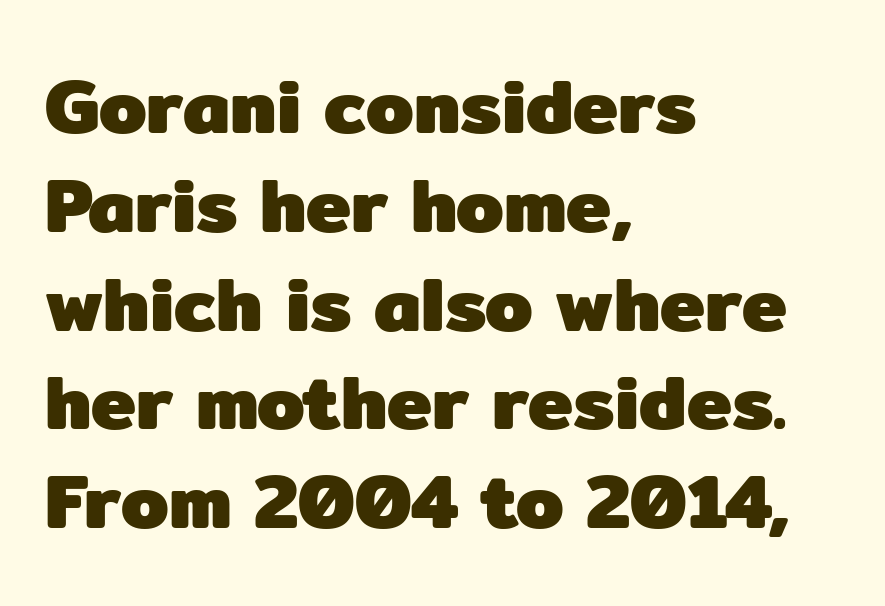
The type family on display is of the sans-serif kind. No word sits above an underline. Whoever set this chose a conventional vertical rhythm. Think of a printed novel: that variable character pitch is what you see here. The specimen reads as upright at a glance.
